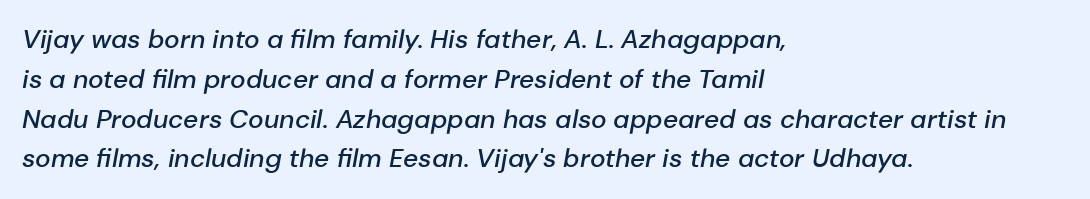
The image shows 26 px text type, italic (leaning right); set left-aligned, normal line spacing (1.53x), normal letter spacing, not underlined.
